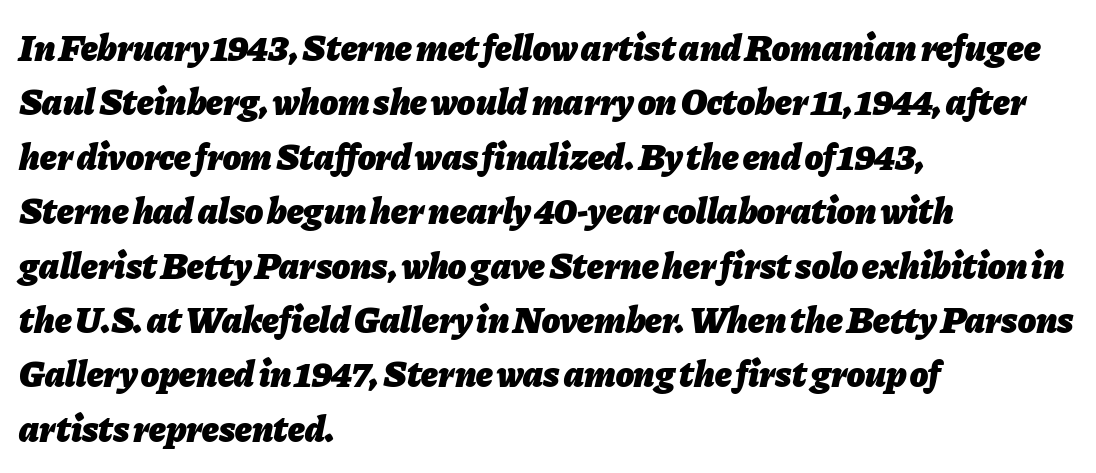
{"italic": "yes", "lean": "right", "slant_degrees": 11, "bold": "yes", "weight": "heavy", "width": "normal", "stroke_contrast": "low", "x_height": "medium", "monospaced": "no", "underline": "no", "align": "left", "line_spacing": "normal", "line_spacing_ratio": 1.47, "letter_spacing": "normal", "letter_spacing_em": 0.0, "glyph_px": 37}
